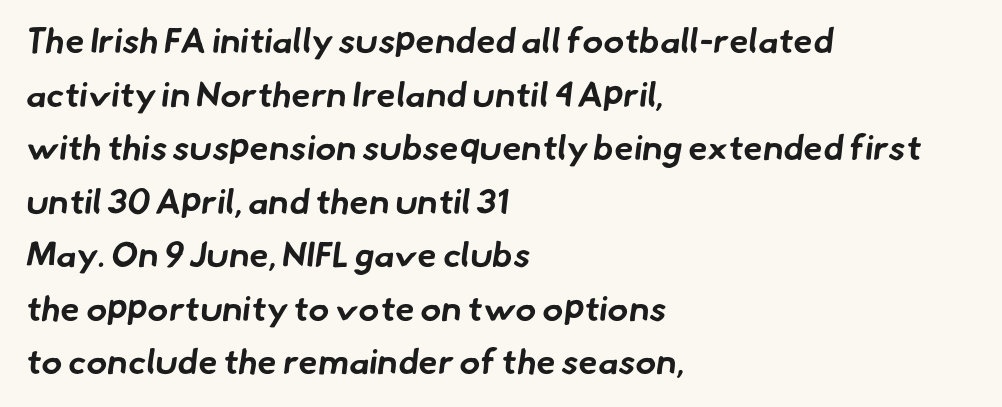
These lines stack with their left ends in a neat column. There is no visible air inserted between adjacent glyphs. Plain, unruled lines of type. A normal amount of white space separates one row of letters from the next.
